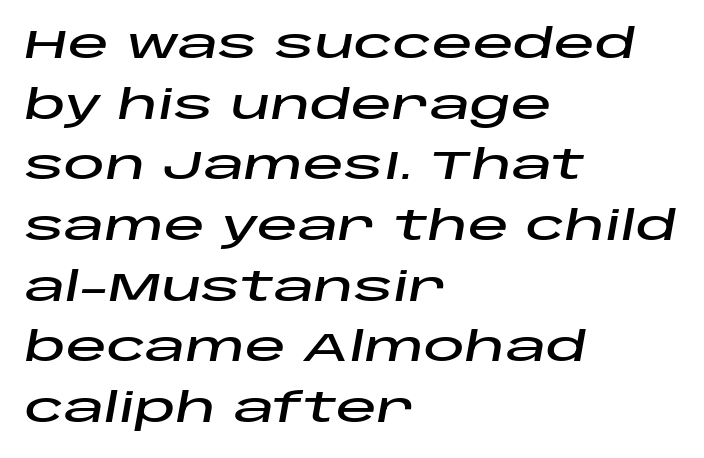
The image shows 41 px wide type, italic (leaning right); set left-aligned, normal line spacing (1.48x), normal letter spacing, not underlined; low stroke contrast and a large x-height.
